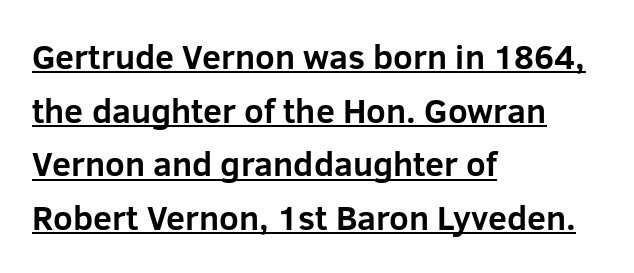
The image shows 34 px bold sans-serif type, upright; set left-aligned, normal line spacing (1.58x), normal letter spacing, underlined; low stroke contrast and a medium x-height.
